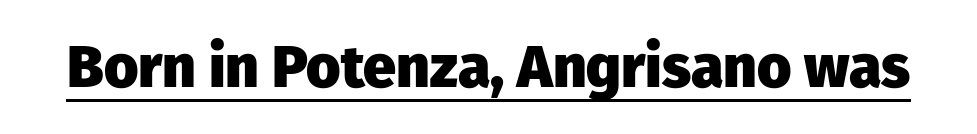
{"serif": "no", "italic": "no", "bold": "yes", "weight": "heavy", "width": "normal", "stroke_contrast": "low", "x_height": "medium", "monospaced": "no", "underline": "yes", "letter_spacing": "normal", "letter_spacing_em": 0.0, "glyph_px": 59}
